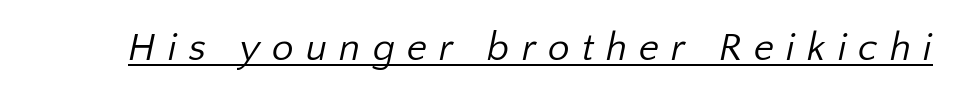
The passage shown is not bold in any degree. A typographer would call this underscored text. The passage shown is typed in a proportional face where columns would drift. The horizontal fit of the characters is loose and conspicuously gappy.
